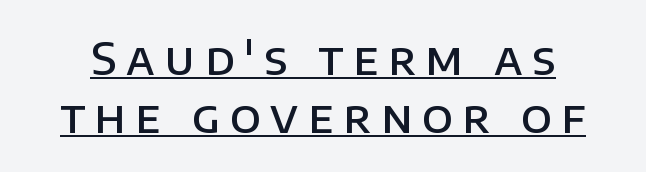
Here the designer chose a conventional face with non-uniform glyph widths. Notice how descenders clear the ascenders below comfortably — that's standard leading. Tall strokes in this sample are plumb rather than angled. The face used here is a sans, in the tradition of grotesques and geometrics. Weight: semibold (demi). In terms of letterspacing, this is a distinctly airy, spread setting.
